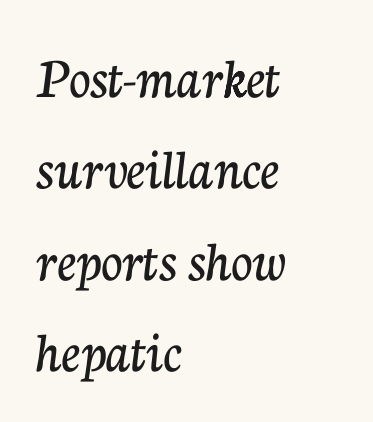
A normal amount of white space separates one row of letters from the next. The letterforms sit shoulder to shoulder at normal distance. Here the designer chose a conventional face with non-uniform glyph widths.
